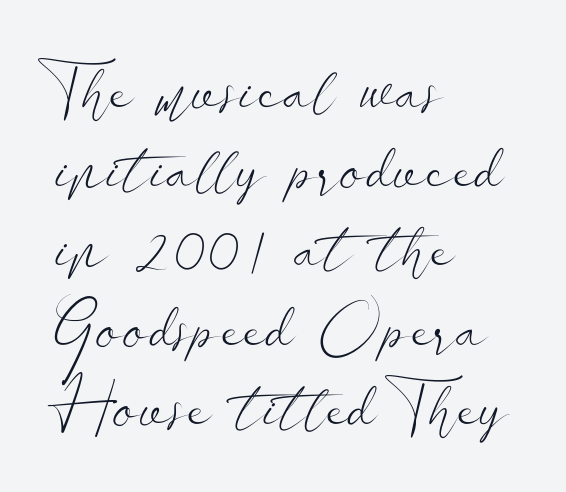
The image shows 66 px light, wide sans-serif type; set left-aligned, line spacing 1.2x, normal letter spacing, not underlined; low stroke contrast and a small x-height.
